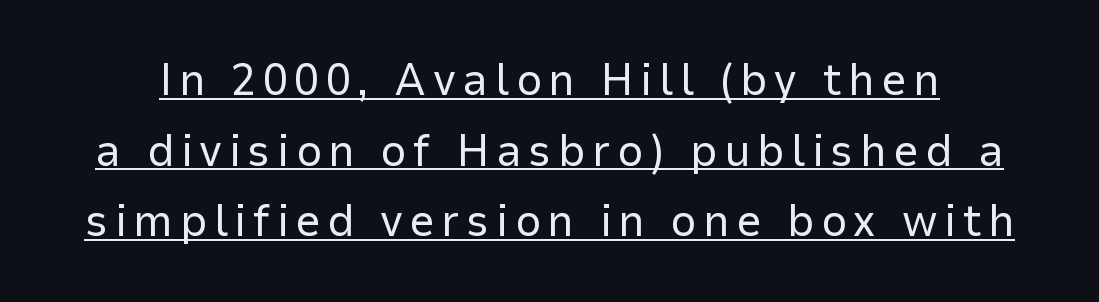
{"serif": "no", "italic": "no", "bold": "no", "weight": "regular", "width": "normal", "stroke_contrast": "low", "x_height": "medium", "monospaced": "no", "underline": "yes", "line_spacing": "normal", "line_spacing_ratio": 1.57, "glyph_px": 45}
